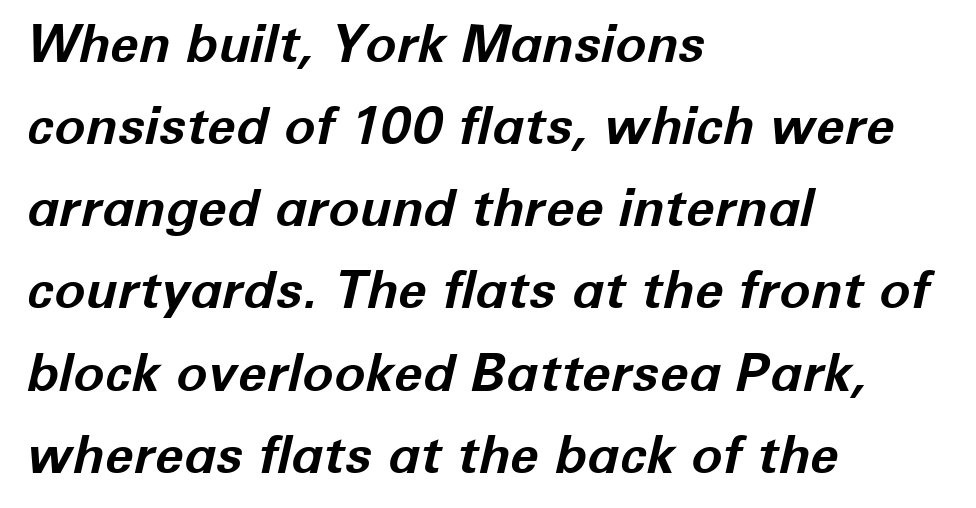
Q: Is the text bold? A: Yes.
Q: Is the text italic (slanted)? A: Yes, it leans right by about 12 degrees.
Q: Is the text underlined? A: No.
Q: How is the paragraph aligned? A: Left-aligned.
Q: Is the spacing between letters normal or unusually wide? A: Normal.
Q: Is the spacing between lines tight, normal or loose? A: Normal.
Q: Width (condensed, normal, or wide)? A: Normal.
Q: Stroke contrast? A: Low.
Q: x-height? A: Medium.
Q: Monospaced? A: No.
